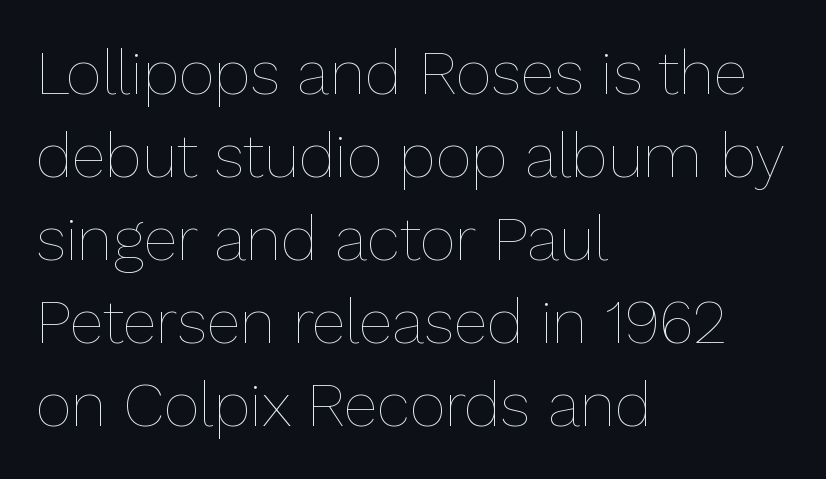
Typeset ragged right — the left edge is the straight one. Each word holds together tightly as a unit, with standard inter-letter gaps. Clear beneath every line of the passage. The characters are drawn with everyday or finer stroke widths. No italicization has been applied; the sample stays upright. These lines are rendered in a variable-pitch font.
